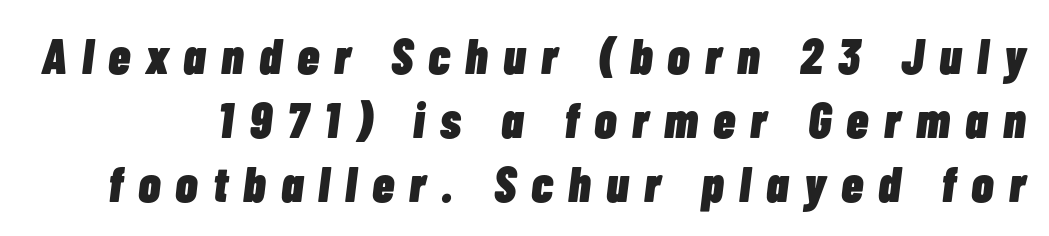
The image shows 50 px heavy, condensed type, italic (leaning right); set normal line spacing (1.28x), unusually wide letter spacing (+0.31 em), not underlined; low stroke contrast and a medium x-height.
